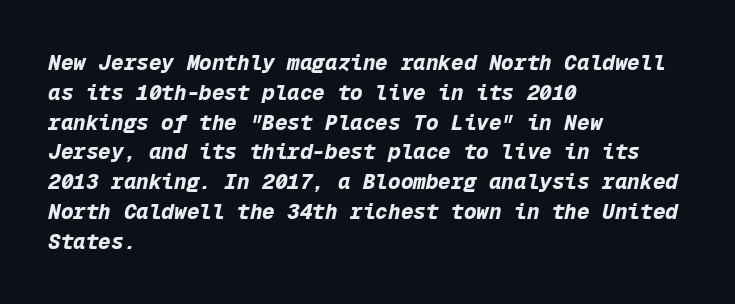
The image shows 21 px bold type, italic (leaning right); set left-aligned, normal line spacing (1.42x), normal letter spacing, not underlined.
